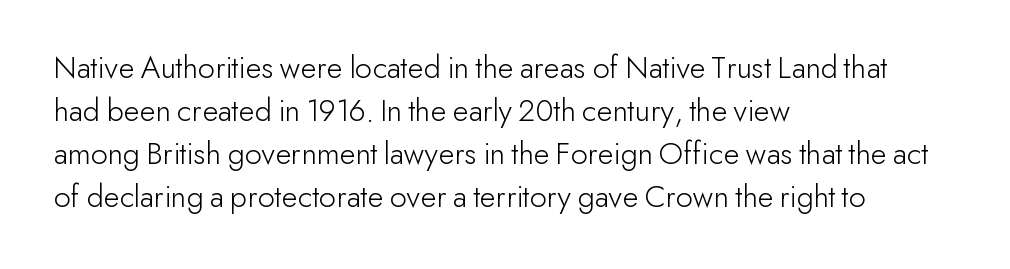
The image shows 33 px light sans-serif type, upright; set left-aligned, normal line spacing (1.3x), normal letter spacing, not underlined; low stroke contrast and a small x-height.
